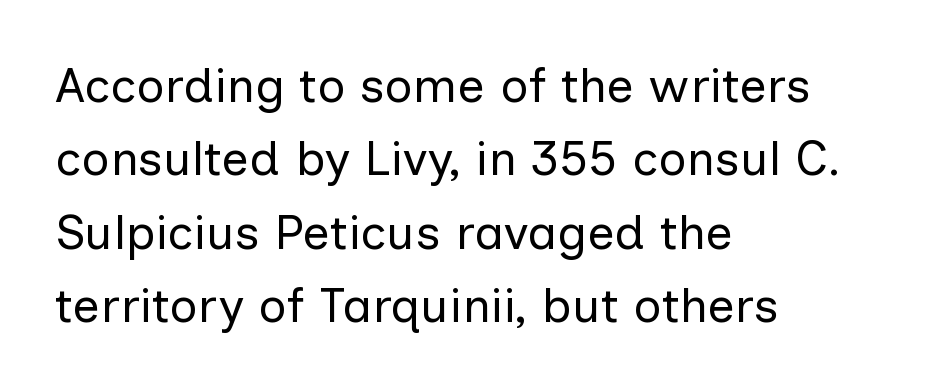
The image shows 49 px regular-weight sans-serif type, upright; set left-aligned, normal line spacing (1.5x), normal letter spacing, not underlined; low stroke contrast and a medium x-height.
